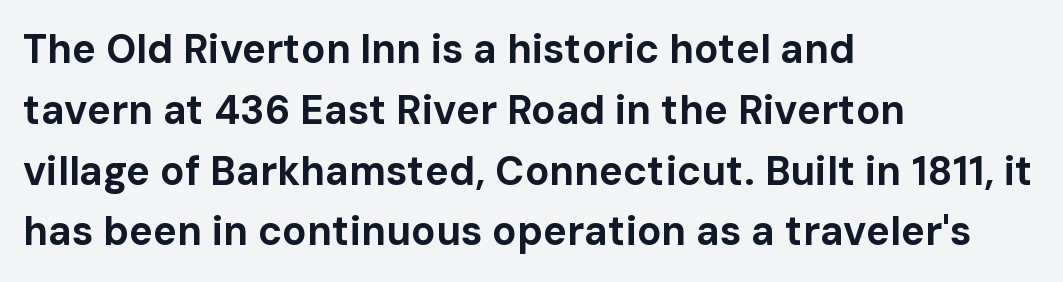
{"serif": "no", "italic": "no", "bold": "yes", "weight": "bold", "width": "normal", "stroke_contrast": "low", "x_height": "medium", "monospaced": "no", "underline": "no", "align": "left", "line_spacing": "normal", "line_spacing_ratio": 1.52, "letter_spacing": "normal", "letter_spacing_em": 0.0, "glyph_px": 40}
